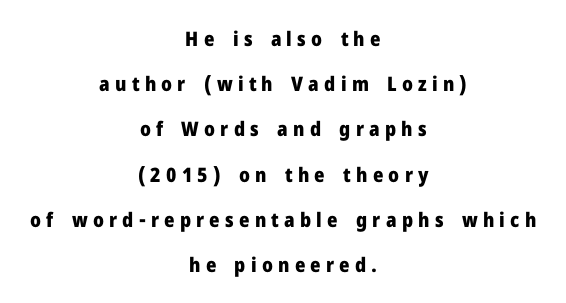
Q: Is the text bold? A: Yes.
Q: Is the text italic (slanted)? A: No, it is upright.
Q: Is the text underlined? A: No.
Q: How is the paragraph aligned? A: Centered.
Q: Is the spacing between letters normal or unusually wide? A: Unusually wide.
Q: Is the spacing between lines tight, normal or loose? A: Loose.
